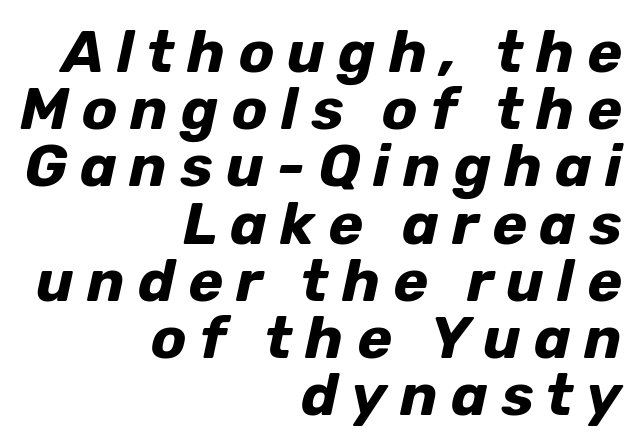
{"italic": "yes", "lean": "right", "slant_degrees": 12, "bold": "yes", "weight": "bold", "width": "normal", "stroke_contrast": "low", "x_height": "medium", "monospaced": "no", "underline": "no", "align": "right", "line_spacing": "tight", "line_spacing_ratio": 0.97, "letter_spacing": "wide", "letter_spacing_em": 0.22, "glyph_px": 59}
